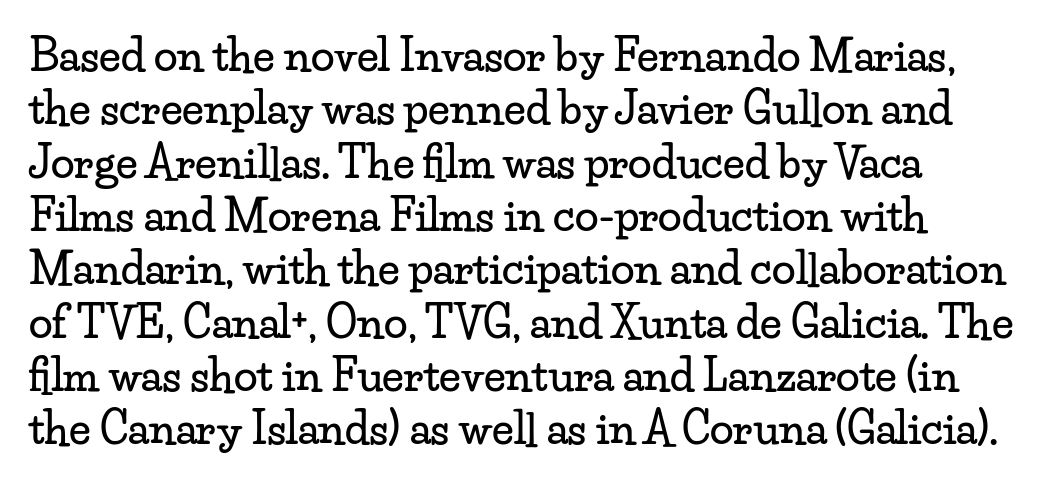
Q: Is the text italic (slanted)? A: No, it is upright.
Q: Is the typeface a serif or a sans-serif typeface? A: Serif.
Q: Is the text underlined? A: No.
Q: How is the paragraph aligned? A: Left-aligned.
Q: Is the spacing between letters normal or unusually wide? A: Normal.
Q: Width (condensed, normal, or wide)? A: Wide.
Q: Stroke contrast? A: Low.
Q: x-height? A: Small.
Q: Monospaced? A: No.
